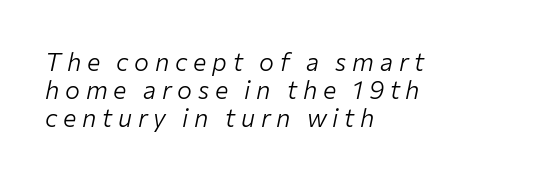
Where is the straight margin? On the left. The letters look calm and open, with moderate or lighter stems. Vertically, the passage feels compressed, each row crowding the next. Loose tracking; the words dissolve into strings of separated letters. The strip under each line holds only bare page.
